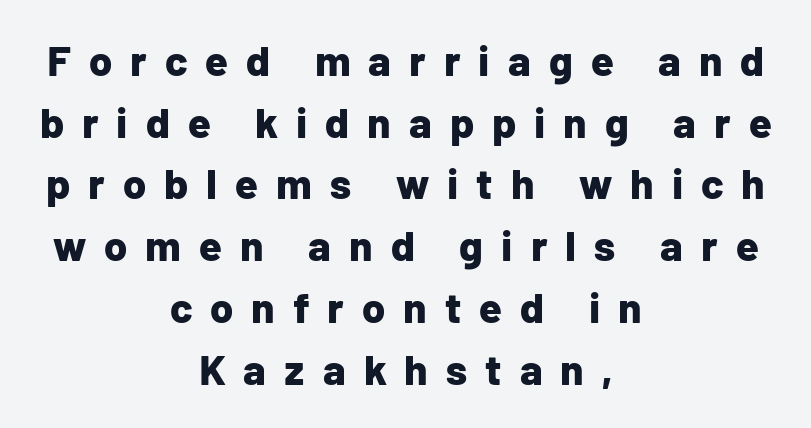
The image shows 42 px bold sans-serif type, upright; set centered, normal line spacing (1.47x), unusually wide letter spacing (+0.43 em), not underlined; low stroke contrast and a medium x-height.
